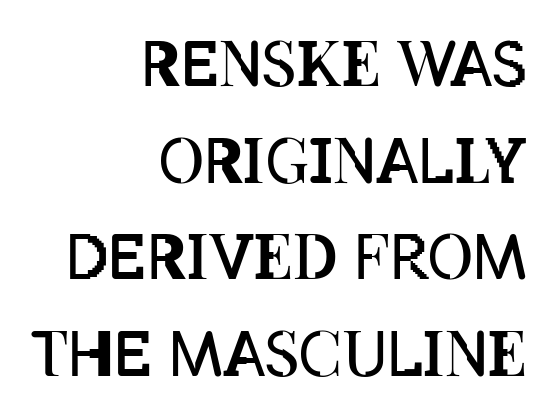
Honestly, the letter spacing is just normal — you wouldn't notice it. The baseline area is clear. Successive baselines arrive at the customary interval. Rendered with straight, roman letterforms. The paragraph shown leans on its right margin. Varying glyph widths throughout — classic text-font behaviour.
